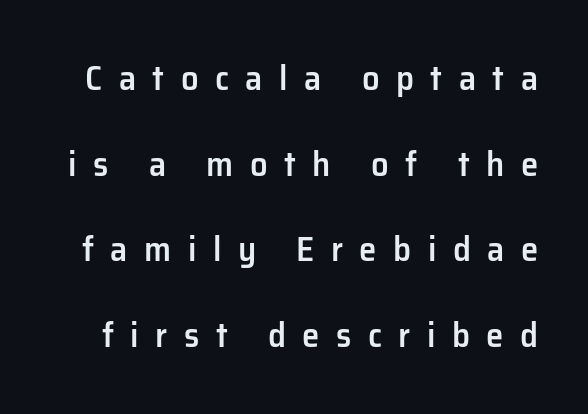
Beneath every word, the page is bare. The text was rendered using a sans face with plain stroke endings. Display-style spreading of the glyphs; the letterfit is very open. The rendering uses a semibold face; strokes are thickened but not to full bold. Summary of vertical rhythm: relaxed, with wide interline spacing. Is there any slant? The stems are plumb.
